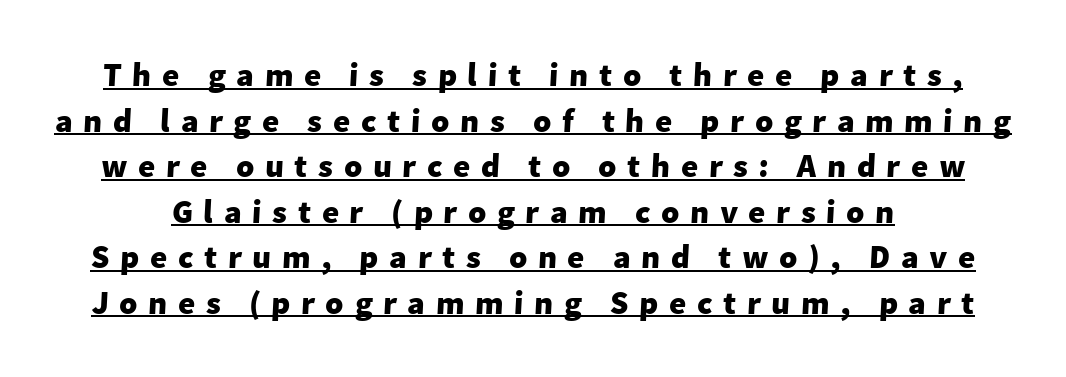
The image shows 33 px heavy sans-serif type; set normal line spacing (1.38x), unusually wide letter spacing (+0.32 em), underlined; low stroke contrast and a medium x-height.
